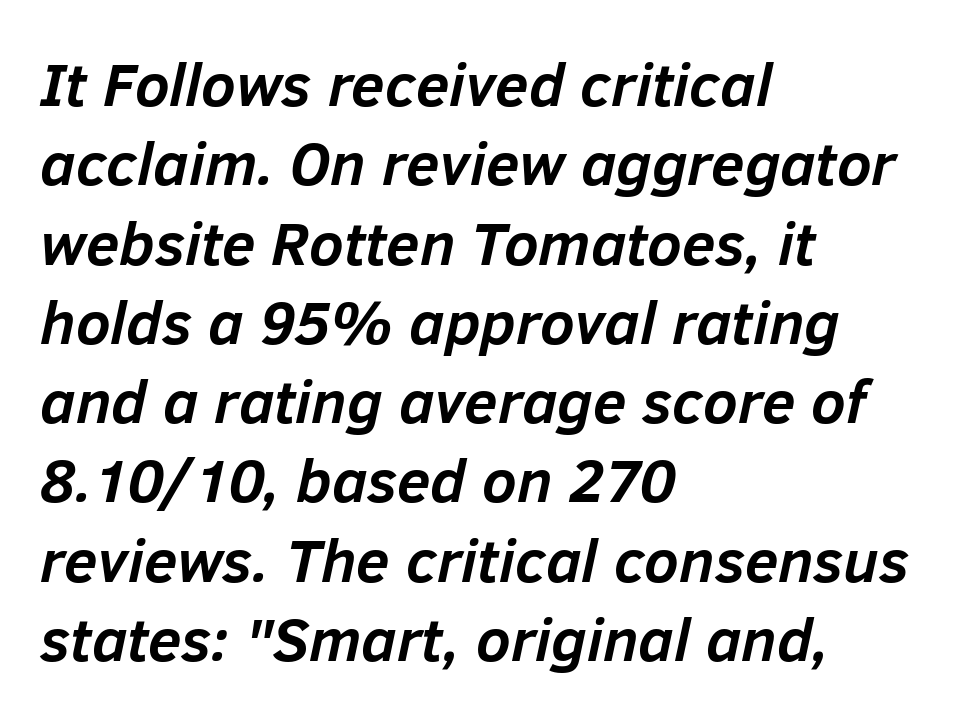
The image shows 61 px semibold type, italic (leaning right); set left-aligned, normal line spacing (1.3x), normal letter spacing, not underlined; low stroke contrast and a medium x-height.
